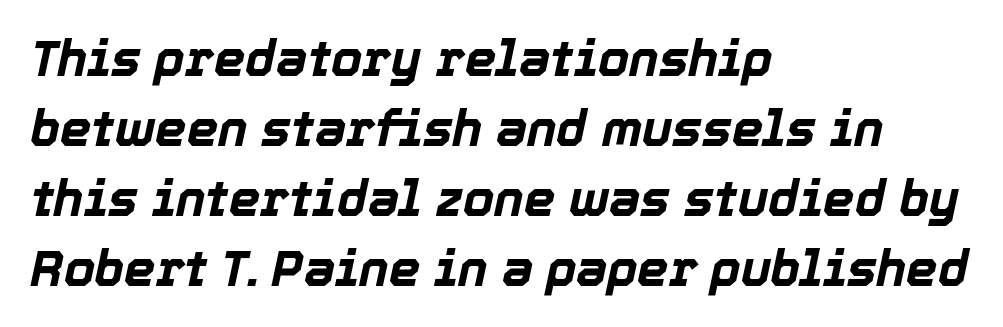
The image shows 50 px bold type, italic (leaning right); set left-aligned, normal line spacing (1.4x), normal letter spacing, not underlined; a medium x-height.
